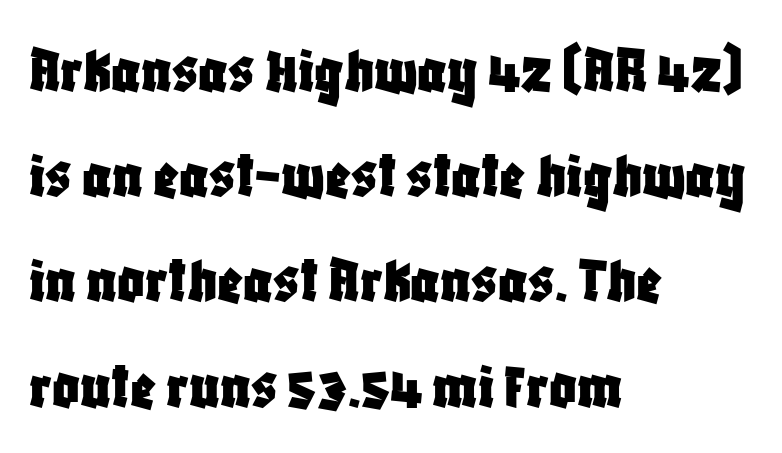
The lines sit at an ordinary, default distance from one another. Just letters on the line, the space beneath them empty. The text was rendered using a sans face with plain stroke endings. You could call the tracking neutral — neither tight nor loose. A student would call this left alignment; a typographer would say flush left, rag right. Each letter keeps its own natural width here, so spacing adapts to shape.
